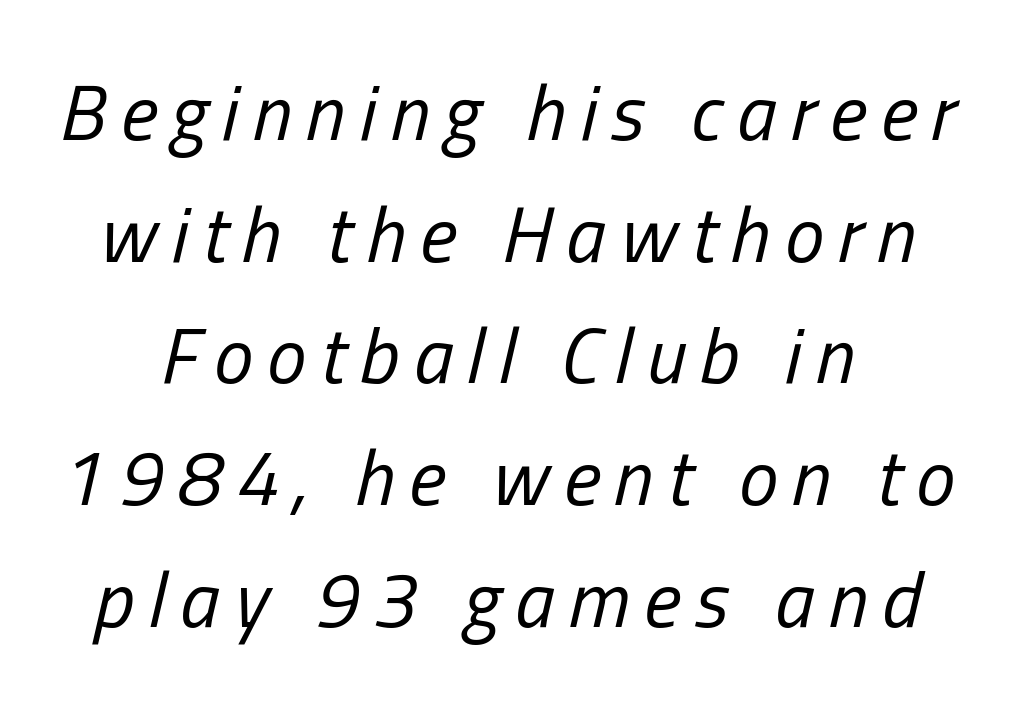
The image shows 79 px regular-weight, condensed type, italic (leaning right); set centered, normal line spacing (1.54x), not underlined; low stroke contrast and a medium x-height.
